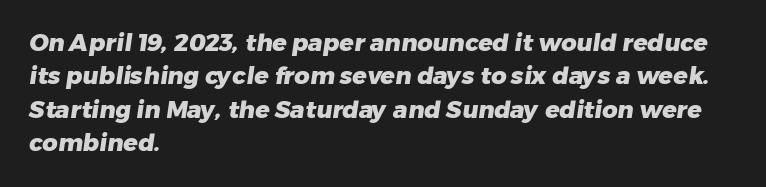
The image shows 24 px bold type; set left-aligned, normal line spacing (1.39x), normal letter spacing, not underlined.
